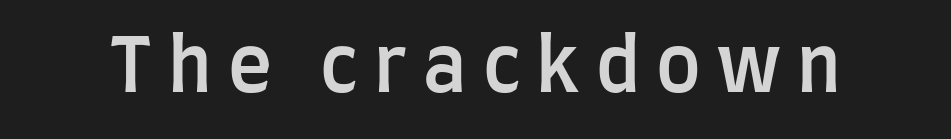
{"serif": "no", "italic": "no", "bold": "semi", "weight": "semibold", "width": "condensed", "stroke_contrast": "low", "x_height": "large", "monospaced": "no", "underline": "no", "letter_spacing": "wide", "letter_spacing_em": 0.22, "glyph_px": 74}
